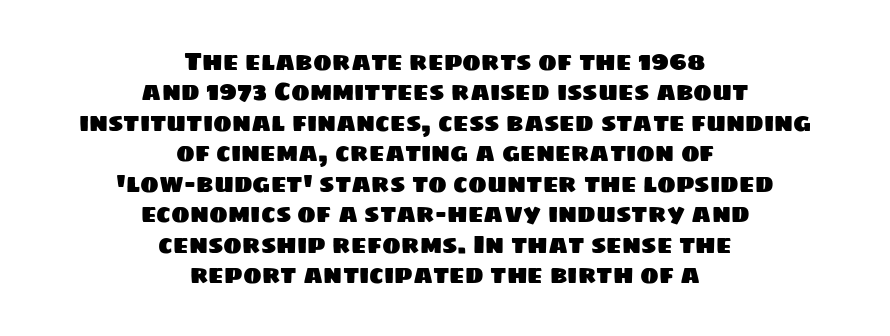
Spacing between characters is what you'd get straight out of the box. Compared with a flush-left layout, this one balances lines on the center instead. Descenders hang freely into open space.
